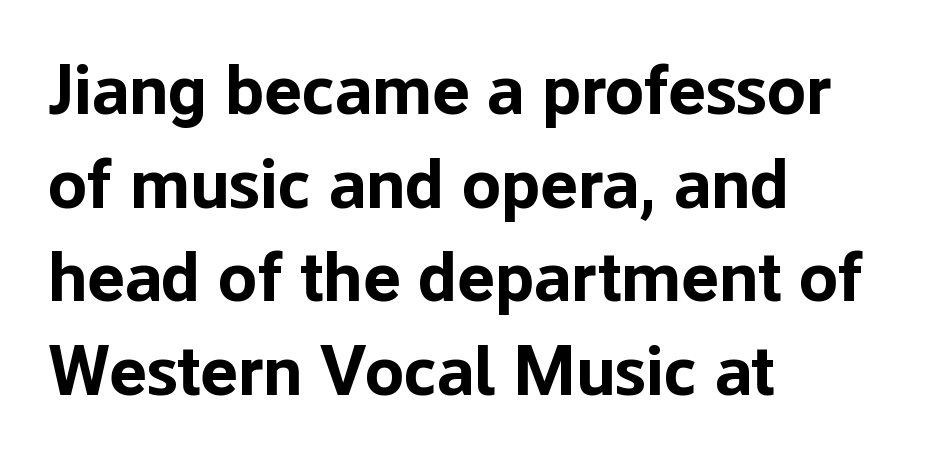
The image shows 71 px bold sans-serif type, upright; set left-aligned, normal line spacing (1.32x), normal letter spacing, not underlined; low stroke contrast and a medium x-height.
